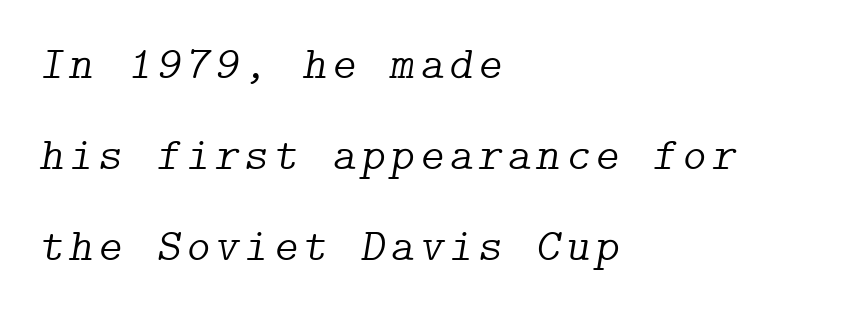
{"serif": "yes", "italic": "yes", "lean": "right", "slant_degrees": 9, "bold": "no", "weight": "light", "width": "normal", "stroke_contrast": "low", "x_height": "medium", "underline": "no", "align": "left", "line_spacing": "loose", "line_spacing_ratio": 1.98, "glyph_px": 46}
